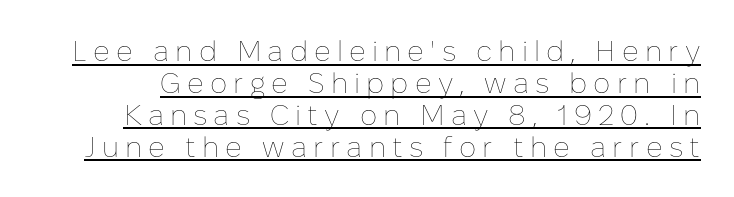
{"italic": "no", "bold": "no", "weight": "thin", "width": "normal", "stroke_contrast": "low", "x_height": "medium", "monospaced": "no", "underline": "yes", "line_spacing": "tight", "line_spacing_ratio": 1.1, "letter_spacing": "wide", "letter_spacing_em": 0.21, "glyph_px": 29}
